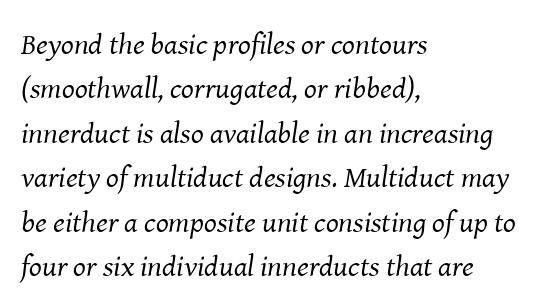
The image shows 30 px regular-weight serif type, italic (leaning right); set left-aligned, normal line spacing (1.48x), normal letter spacing, not underlined; medium stroke contrast and a medium x-height.
